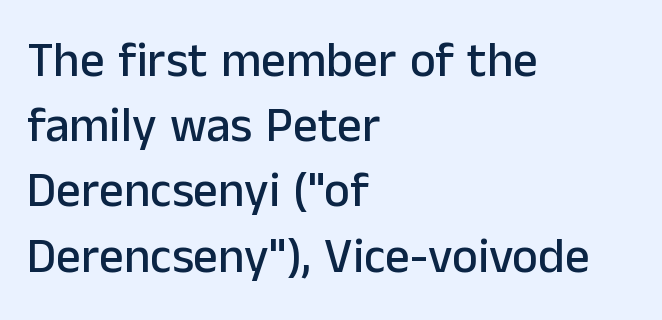
Q: Is the text italic (slanted)? A: No, it is upright.
Q: Is the typeface a serif or a sans-serif typeface? A: Sans-serif.
Q: Is the text underlined? A: No.
Q: How is the paragraph aligned? A: Left-aligned.
Q: Is the spacing between letters normal or unusually wide? A: Normal.
Q: Is the spacing between lines tight, normal or loose? A: Normal.
Q: Width (condensed, normal, or wide)? A: Normal.
Q: Stroke contrast? A: Low.
Q: x-height? A: Medium.
Q: Monospaced? A: No.
